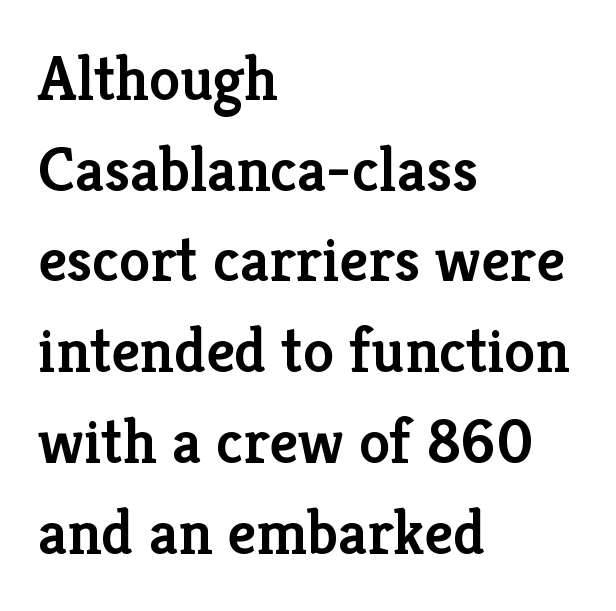
Q: Is the text bold? A: Semi-bold.
Q: Is the text italic (slanted)? A: No, it is upright.
Q: Is the typeface a serif or a sans-serif typeface? A: Serif.
Q: Is the text underlined? A: No.
Q: How is the paragraph aligned? A: Left-aligned.
Q: Is the spacing between letters normal or unusually wide? A: Normal.
Q: Is the spacing between lines tight, normal or loose? A: Normal.
Q: Width (condensed, normal, or wide)? A: Normal.
Q: Stroke contrast? A: Low.
Q: x-height? A: Medium.
Q: Monospaced? A: No.
